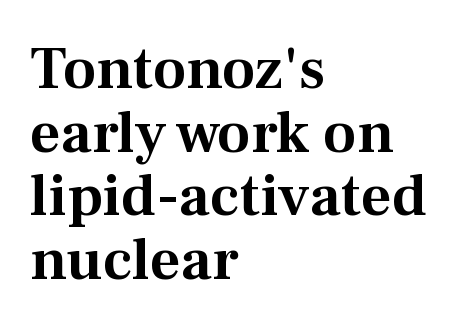
{"serif": "yes", "italic": "no", "width": "normal", "stroke_contrast": "medium", "x_height": "medium", "monospaced": "no", "underline": "no", "align": "left", "line_spacing": "tight", "line_spacing_ratio": 1.06, "letter_spacing": "normal", "letter_spacing_em": 0.0, "glyph_px": 60}
